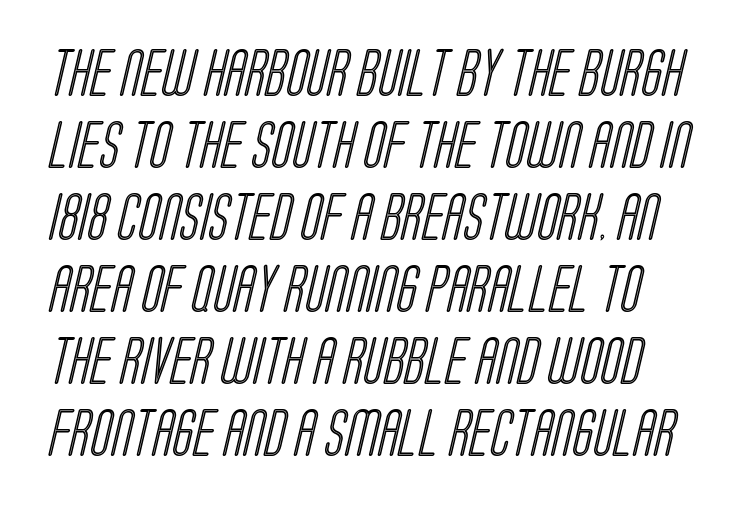
Q: Is the text underlined? A: No.
Q: Is the spacing between letters normal or unusually wide? A: Normal.
Q: Is the spacing between lines tight, normal or loose? A: Normal.
Q: Width (condensed, normal, or wide)? A: Condensed.
Q: x-height? A: Large.
Q: Monospaced? A: No.
